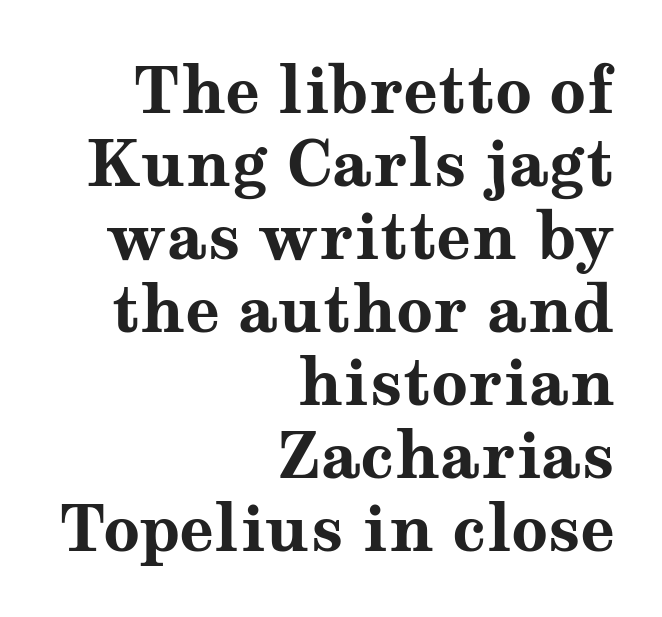
Each row of text sits above clean, open space. A flush-right, rag-left setting is used for this passage. The gaps between neighbouring characters are ordinary and unremarkable. Stroke terminals: seriffed.
